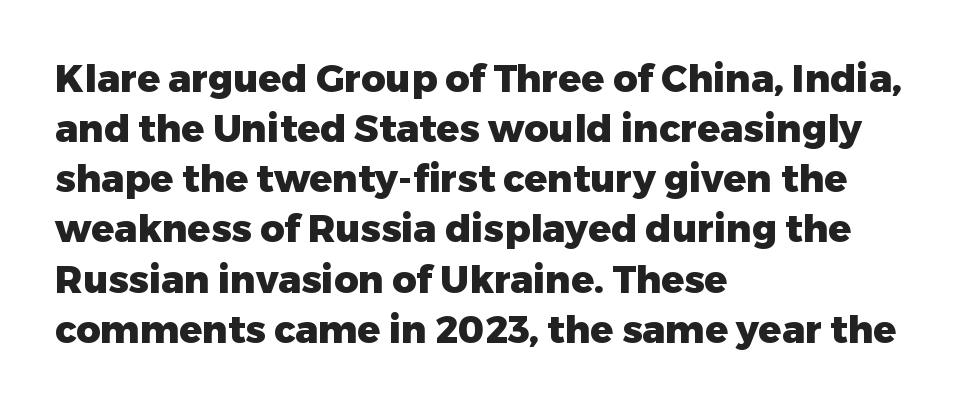
Q: Is the text bold? A: Yes.
Q: Is the text italic (slanted)? A: No, it is upright.
Q: Is the typeface a serif or a sans-serif typeface? A: Sans-serif.
Q: Is the text underlined? A: No.
Q: How is the paragraph aligned? A: Left-aligned.
Q: Is the spacing between letters normal or unusually wide? A: Normal.
Q: Is the spacing between lines tight, normal or loose? A: Normal.
Q: Width (condensed, normal, or wide)? A: Normal.
Q: Stroke contrast? A: Low.
Q: x-height? A: Medium.
Q: Monospaced? A: No.
